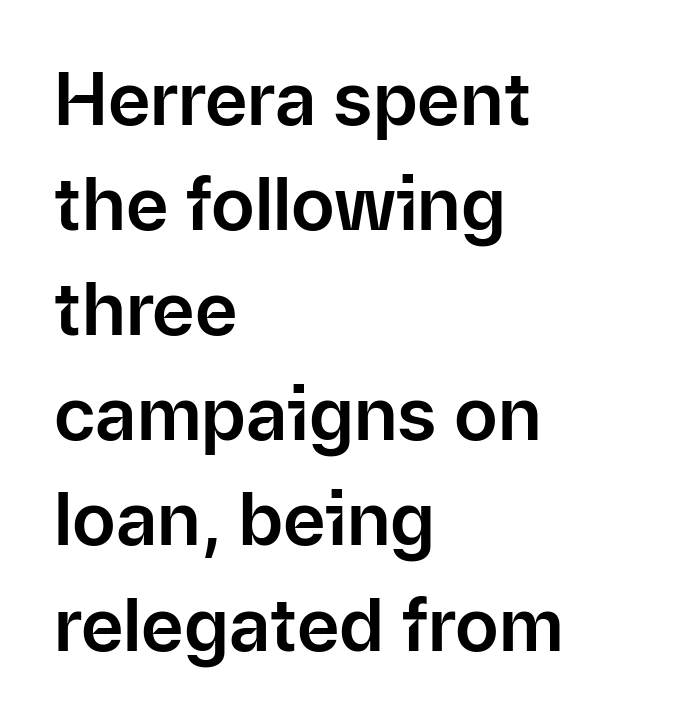
Q: Is the text italic (slanted)? A: No, it is upright.
Q: Is the typeface a serif or a sans-serif typeface? A: Sans-serif.
Q: Is the text underlined? A: No.
Q: How is the paragraph aligned? A: Left-aligned.
Q: Is the spacing between letters normal or unusually wide? A: Normal.
Q: Is the spacing between lines tight, normal or loose? A: Normal.
Q: Width (condensed, normal, or wide)? A: Normal.
Q: Stroke contrast? A: Low.
Q: x-height? A: Medium.
Q: Monospaced? A: No.
